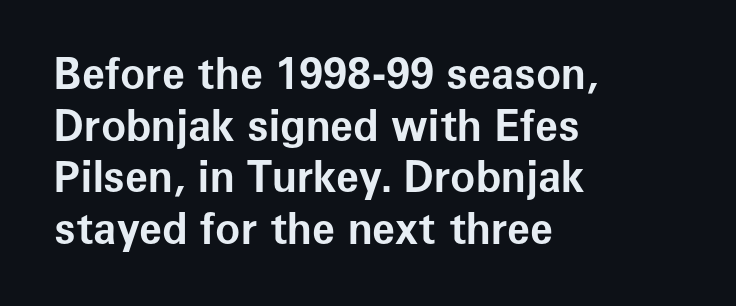
Caption: multi-line text, flush left, ragged right. Vertical strokes here are truly vertical. Think of a printed novel: that variable character pitch is what you see here. What stands out about the letter spacing? Nothing — it is the standard amount. Observe the absence of serifs on each vertical stroke in this sample. How heavy is the stroke? Heavy — this is a bold.
